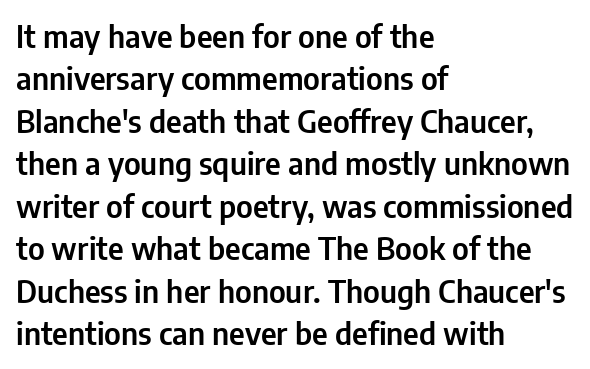
The image shows 31 px condensed sans-serif type, upright; set left-aligned, normal line spacing (1.37x), normal letter spacing, not underlined; low stroke contrast and a medium x-height.
